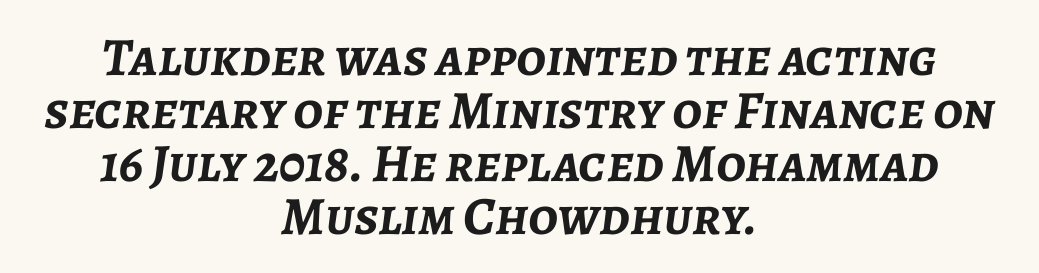
Q: Is the text bold? A: Yes.
Q: Is the text italic (slanted)? A: Yes, it leans right by about 7 degrees.
Q: Is the text underlined? A: No.
Q: How is the paragraph aligned? A: Centered.
Q: Is the spacing between letters normal or unusually wide? A: Normal.
Q: Is the spacing between lines tight, normal or loose? A: Tight.
Q: Width (condensed, normal, or wide)? A: Normal.
Q: Stroke contrast? A: Low.
Q: x-height? A: Medium.
Q: Monospaced? A: No.
